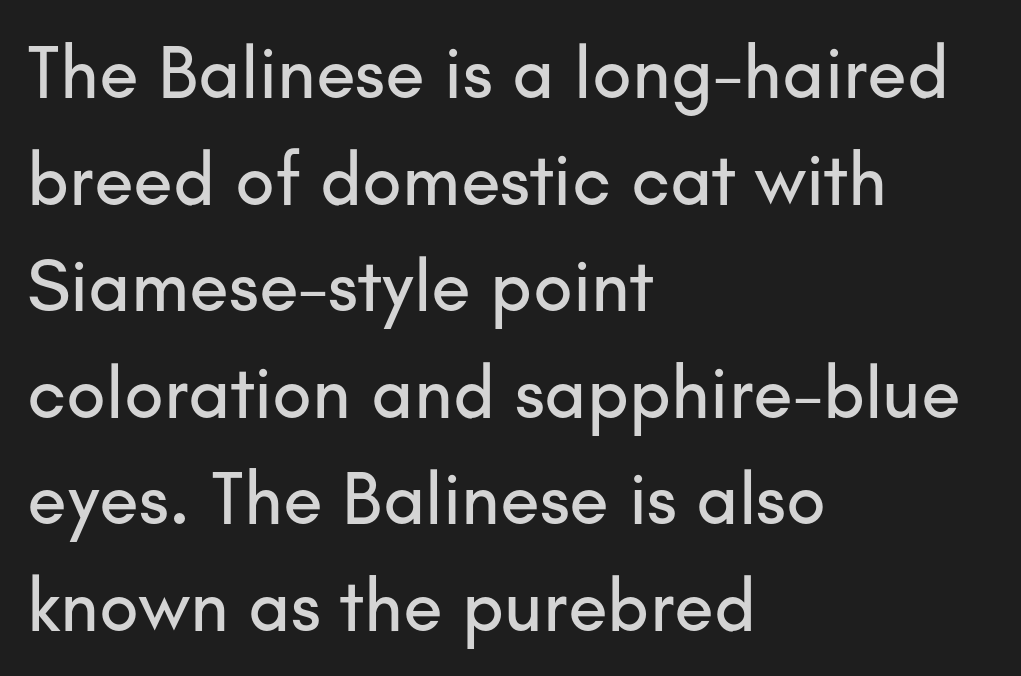
The image shows 73 px sans-serif type, upright; set left-aligned, normal line spacing (1.46x), normal letter spacing, not underlined; low stroke contrast and a small x-height.
